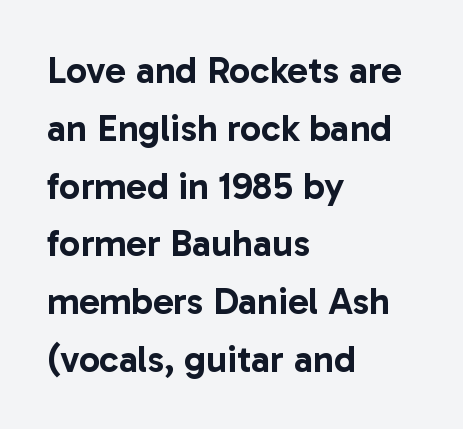
Q: Is the text italic (slanted)? A: No, it is upright.
Q: Is the typeface a serif or a sans-serif typeface? A: Sans-serif.
Q: Is the text underlined? A: No.
Q: How is the paragraph aligned? A: Left-aligned.
Q: Is the spacing between letters normal or unusually wide? A: Normal.
Q: Is the spacing between lines tight, normal or loose? A: Normal.
Q: Width (condensed, normal, or wide)? A: Normal.
Q: Stroke contrast? A: Low.
Q: x-height? A: Medium.
Q: Monospaced? A: No.
